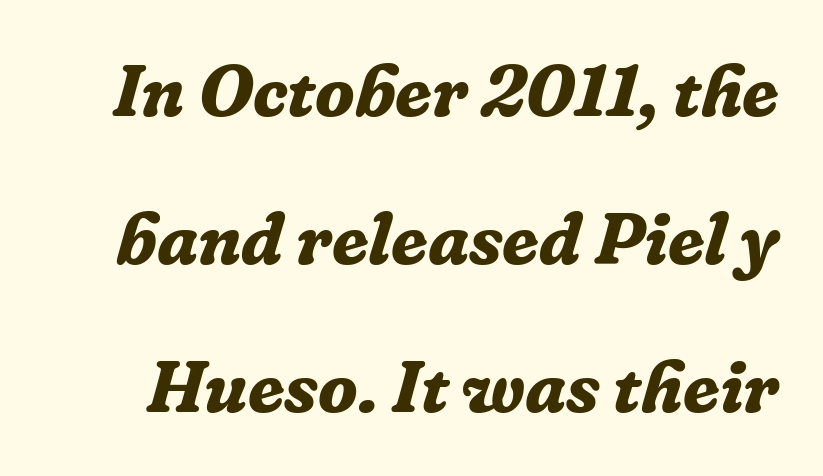
{"serif": "yes", "italic": "yes", "lean": "right", "slant_degrees": 16, "bold": "yes", "weight": "bold", "width": "normal", "stroke_contrast": "low", "x_height": "medium", "monospaced": "no", "underline": "no", "line_spacing": "loose", "line_spacing_ratio": 2.03, "letter_spacing": "normal", "letter_spacing_em": 0.0, "glyph_px": 73}
